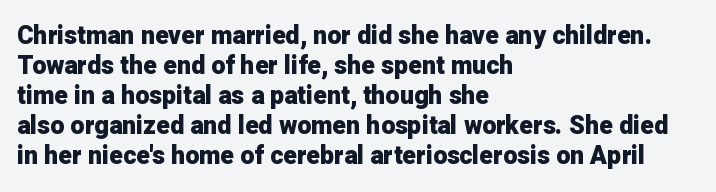
Default kerning and tracking; the words read as compact shapes. The letters stand upright; this is a roman face. Pretty heavy lettering here — definitely bold. The words here are not underlined.
